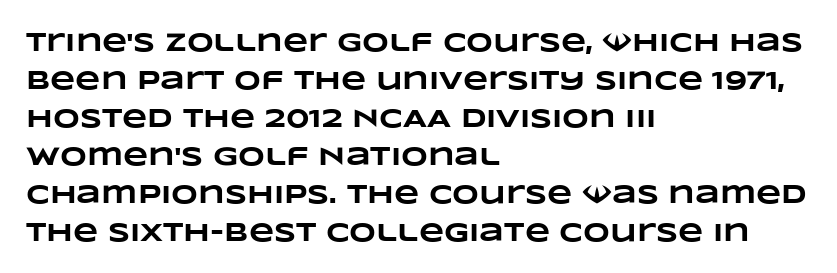
Notice how descenders clear the ascenders below comfortably — that's standard leading. Bold? Absolutely — the strokes are thick and heavy. The paragraph shown leans on its left margin. The words here are not underlined.
